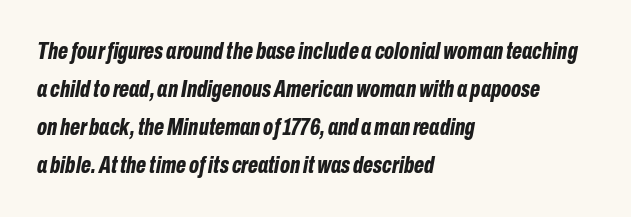
{"italic": "yes", "lean": "right", "slant_degrees": 10, "bold": "yes", "underline": "no", "align": "left", "line_spacing": "normal", "line_spacing_ratio": 1.59, "letter_spacing": "normal", "letter_spacing_em": 0.0, "glyph_px": 24}
